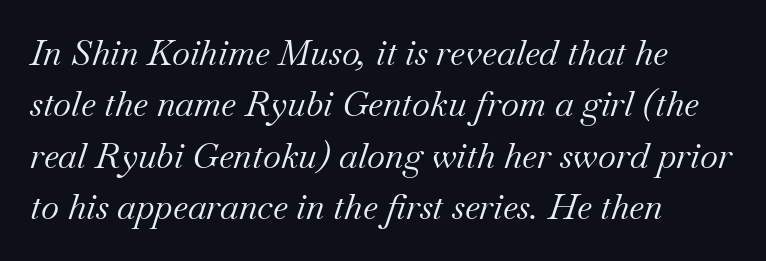
{"serif": "yes", "italic": "yes", "lean": "right", "slant_degrees": 18, "bold": "no", "weight": "regular", "width": "normal", "stroke_contrast": "medium", "x_height": "small", "monospaced": "no", "underline": "no", "align": "left", "line_spacing": "normal", "line_spacing_ratio": 1.47, "letter_spacing": "normal", "letter_spacing_em": 0.0, "glyph_px": 35}
